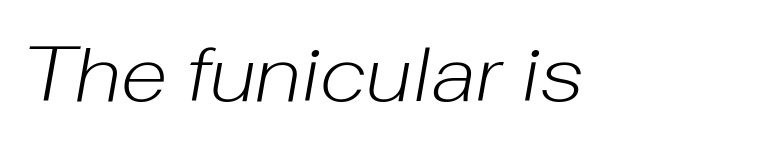
Q: Is the text bold? A: No.
Q: Is the text italic (slanted)? A: Yes, it leans right by about 10 degrees.
Q: Is the text underlined? A: No.
Q: Is the spacing between letters normal or unusually wide? A: Normal.
Q: Width (condensed, normal, or wide)? A: Normal.
Q: Stroke contrast? A: Low.
Q: x-height? A: Medium.
Q: Monospaced? A: No.
